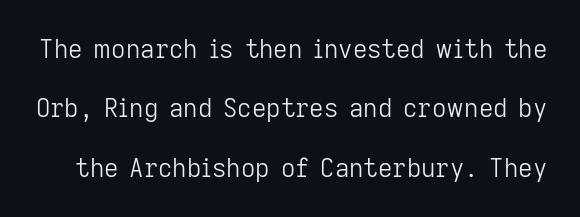
You could fit nearly another row in the gap between these rows. Students, note that the glyphs here touch the page at normal intervals. Type without underlining. Each stroke keeps to a modest, everyday thickness or less.
